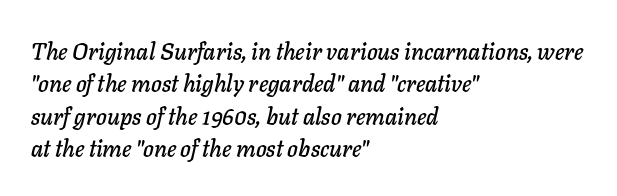
{"italic": "yes", "lean": "right", "slant_degrees": 11, "underline": "no", "align": "left", "line_spacing": "normal", "line_spacing_ratio": 1.41, "letter_spacing": "normal", "letter_spacing_em": 0.0, "glyph_px": 23}
